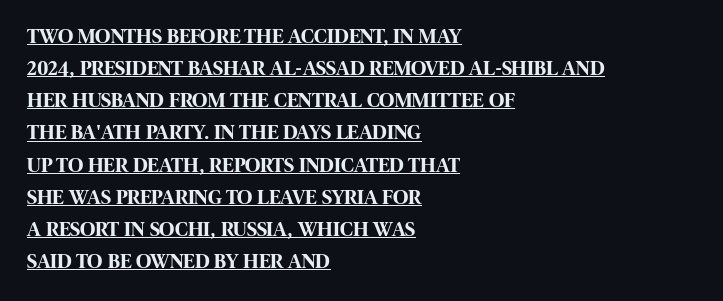
Between one letter and the next there's only the usual sliver of space. The lettering holds an erect, upright posture throughout. The rag falls on the right side of this text block. Does a line run under the words? Yes, clearly. The line-height multiplier appears to be the usual default.
